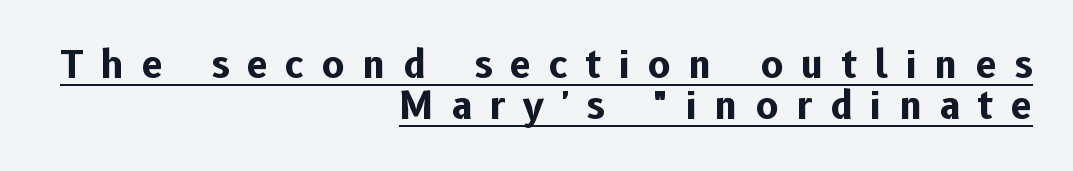
The rendering uses a bold face; every stroke is thick and dark. Visually the block forms a straight wall on the right and a jagged coastline on the left. Letterform terminals end flat and unadorned throughout the passage. Spacing between characters has been opened up far beyond the box default. Rendered with straight, roman letterforms. Like a heading marked for emphasis, these lines bear an underscore.
